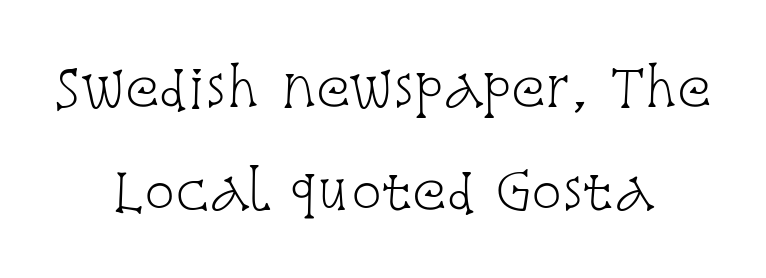
{"serif": "yes", "italic": "no", "bold": "no", "weight": "light", "width": "condensed", "stroke_contrast": "low", "x_height": "large", "monospaced": "no", "underline": "no", "align": "center", "line_spacing": "loose", "line_spacing_ratio": 2.02, "letter_spacing": "normal", "letter_spacing_em": 0.0, "glyph_px": 51}
